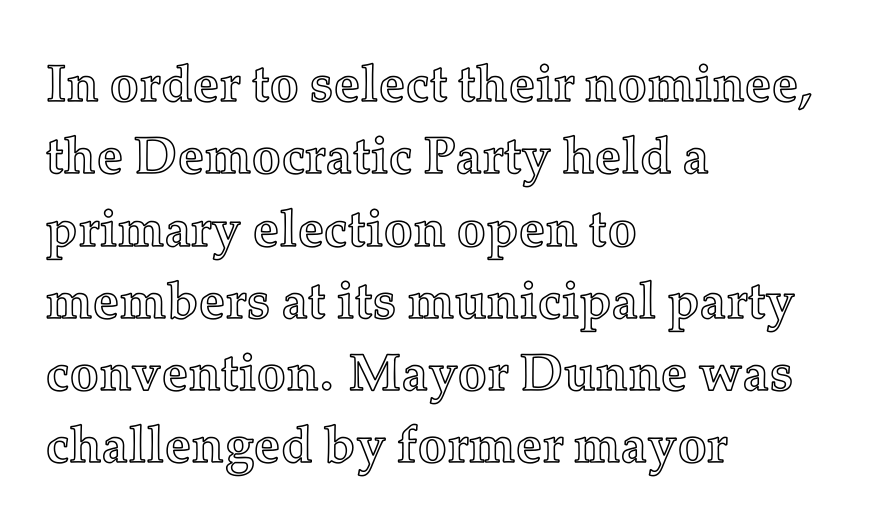
{"italic": "no", "width": "normal", "x_height": "medium", "monospaced": "no", "underline": "no", "align": "left", "line_spacing": "normal", "line_spacing_ratio": 1.39, "letter_spacing": "normal", "letter_spacing_em": 0.0, "glyph_px": 52}
